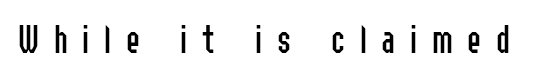
{"serif": "no", "italic": "no", "bold": "no", "weight": "regular", "width": "condensed", "stroke_contrast": "low", "x_height": "medium", "monospaced": "no", "underline": "no", "letter_spacing": "wide", "letter_spacing_em": 0.35, "glyph_px": 42}
